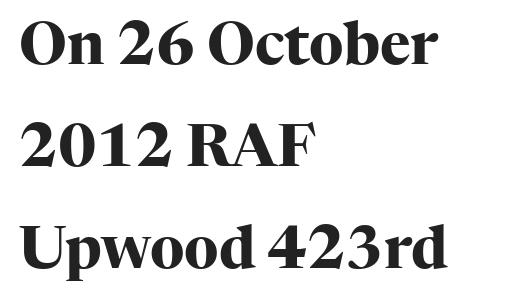
The image shows 58 px heavy serif type, upright; set left-aligned, line spacing 1.76x, normal letter spacing, not underlined; high stroke contrast and a medium x-height.
